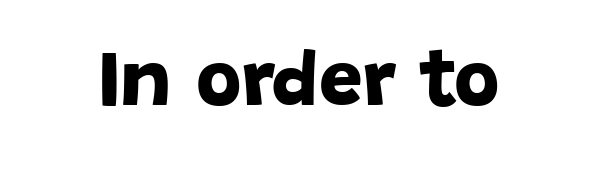
The image shows 78 px bold sans-serif type; set normal letter spacing, not underlined; low stroke contrast and a large x-height.
